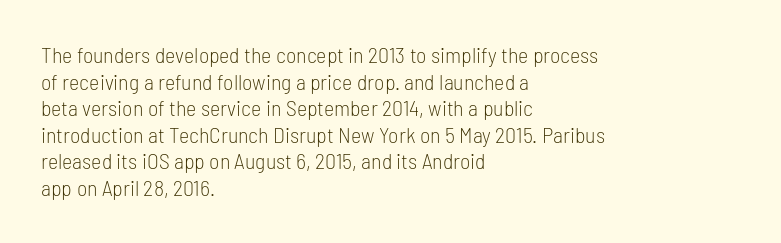
The face used here is rendered with its standard letterfit. The rag falls on the right side of this text block. The typeface has the unassuming heft of standard copy or less. Italic: no, the glyphs are upright roman.
